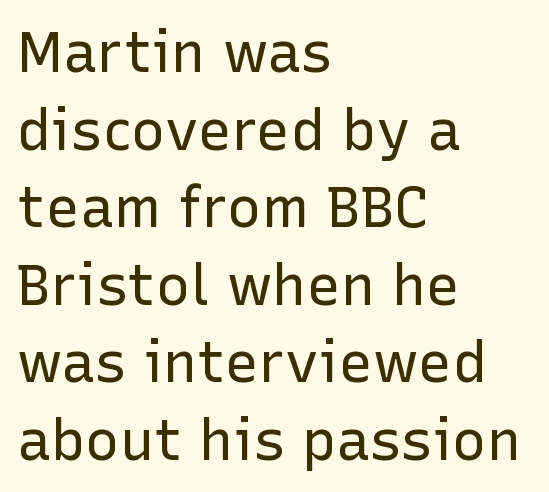
The image shows 57 px regular-weight sans-serif type, upright; set left-aligned, normal line spacing (1.36x), normal letter spacing, not underlined; low stroke contrast and a medium x-height.
